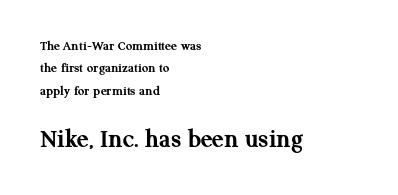
The strokes are fattened all the way to bold. The typography opts for an upright posture over an oblique one. Nothing unusual about the tracking: characters are spaced as the font intends. Beneath every word, the page is bare. Line spacing here is normal.
